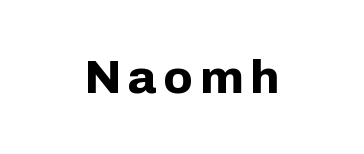
I'd describe the lettering as bold — thick and assertive. Italic: no, the glyphs are upright roman. This rendering features lettering with no underline. The lines are quadded center.
